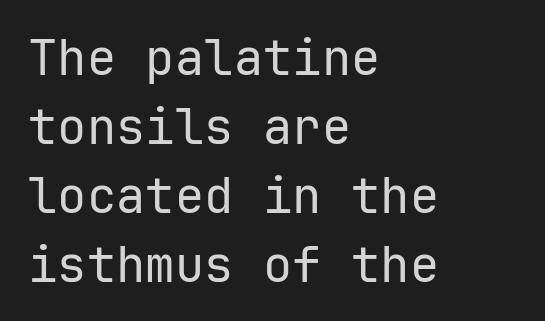
The line-height multiplier appears to be the usual default. Tracking value appears to be zero — textbook default spacing. Ascenders rise straight up at ninety degrees. The typeface has the unassuming heft of standard copy or less. Nobody drew a line under any word here.
